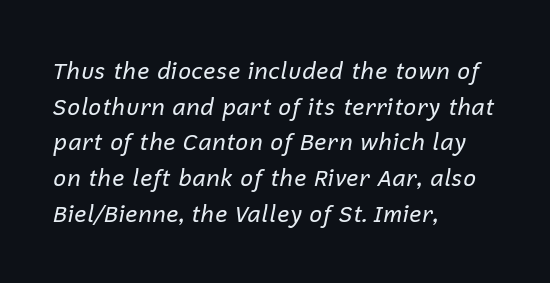
Q: Is the text bold? A: No.
Q: Is the text italic (slanted)? A: Yes, it leans right by about 12 degrees.
Q: Is the text underlined? A: No.
Q: How is the paragraph aligned? A: Left-aligned.
Q: Is the spacing between letters normal or unusually wide? A: Normal.
Q: Is the spacing between lines tight, normal or loose? A: Normal.
